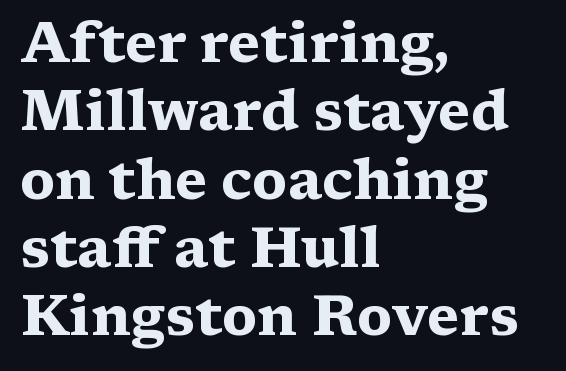
{"serif": "yes", "italic": "no", "bold": "yes", "weight": "heavy", "width": "wide", "stroke_contrast": "medium", "x_height": "medium", "monospaced": "no", "underline": "no", "align": "left", "line_spacing_ratio": 1.22, "letter_spacing": "normal", "letter_spacing_em": 0.0, "glyph_px": 56}
